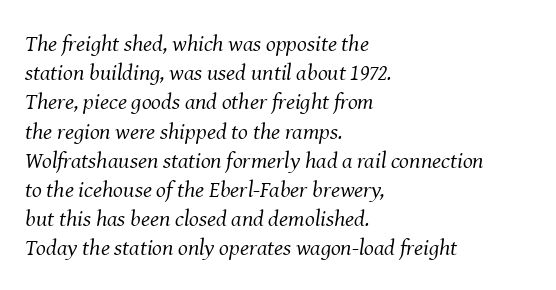
Baseline-to-baseline distance is the conventional proportion of letter height. The font sits on the lighter half of the weight spectrum, regular included. This sample is left-justified, so line endings fall wherever the words run out. You can tell it's italic because the verticals aren't actually vertical. Caption: standard tracking, unaltered. The area under the type is left untouched.
